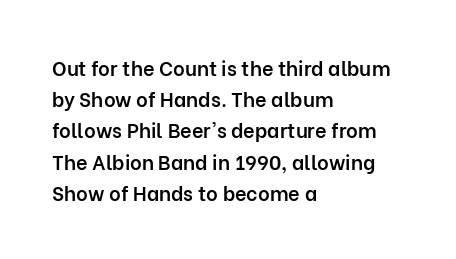
The image shows 20 px text type, upright; set left-aligned, normal line spacing (1.56x), normal letter spacing, not underlined.
